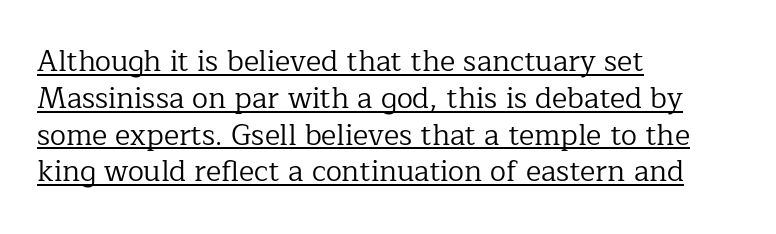
The typeface chosen for these lines features serifs. Somebody hit Ctrl+U on this one — the words are underlined. Every character sits straight up, as roman type does. This sample uses plain, unmodified letter spacing. In CSS terms this would be text-align: left.
